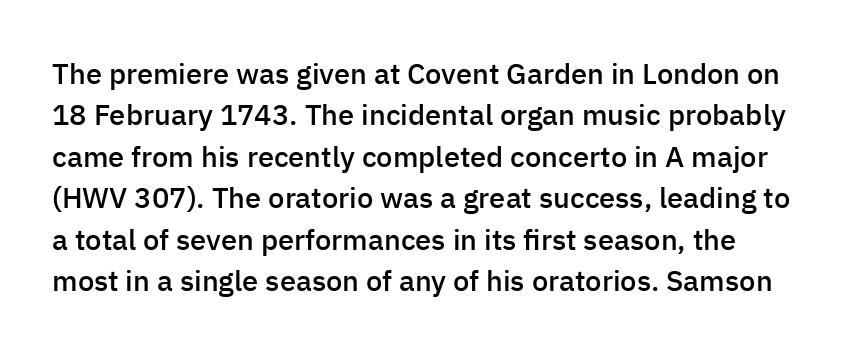
The image shows 29 px semibold sans-serif type, upright; set normal line spacing (1.43x), normal letter spacing, not underlined; low stroke contrast and a medium x-height.
